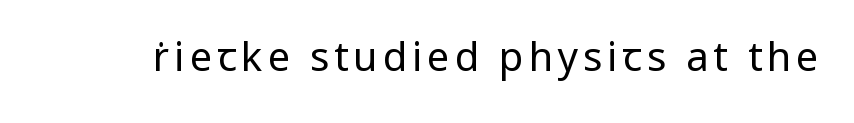
Does the type have serifs? No, each stem ends abruptly. Proportional: the letters do not fall into vertical columns. The space directly below the letters is spotless. The type sits square on the baseline with zero lean. Counters stay open thanks to moderate or lighter strokes.
